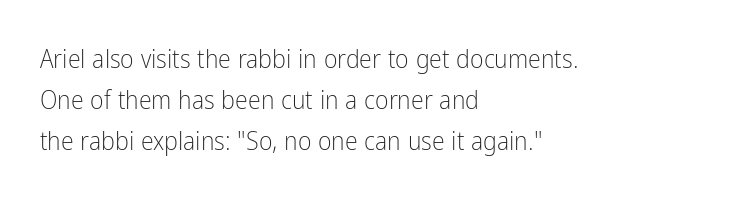
The image shows 26 px text type, upright; set left-aligned, normal line spacing (1.58x), normal letter spacing, not underlined.
